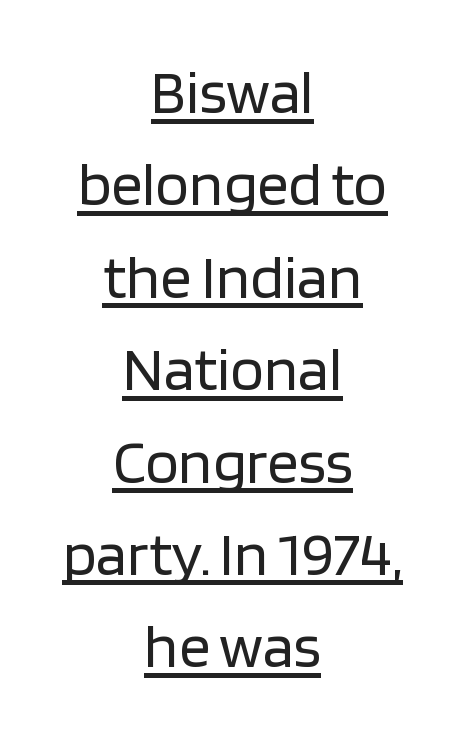
{"serif": "no", "italic": "no", "bold": "no", "weight": "regular", "width": "normal", "stroke_contrast": "low", "x_height": "large", "monospaced": "no", "underline": "yes", "align": "center", "line_spacing": "normal", "line_spacing_ratio": 1.49, "letter_spacing": "normal", "letter_spacing_em": 0.0, "glyph_px": 62}
